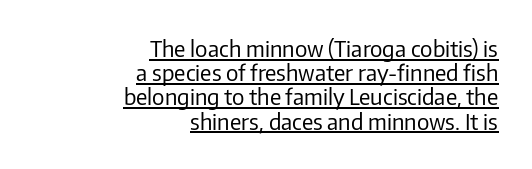
The gaps between neighbouring characters are ordinary and unremarkable. The passage is arranged like a letterhead date or caption credit — flush right. Heaviness? Minimal to ordinary, like unemphasized prose. The passage shown stacks its lines with hardly any gap. The lettering is marked with a stroke running underneath it.
